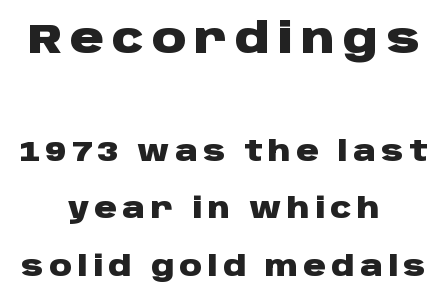
The image shows 42 px heavy, wide sans-serif type, upright; set centered, loose line spacing (2.04x), not underlined; the first (top) block is 1.5x larger; low stroke contrast and a large x-height.
